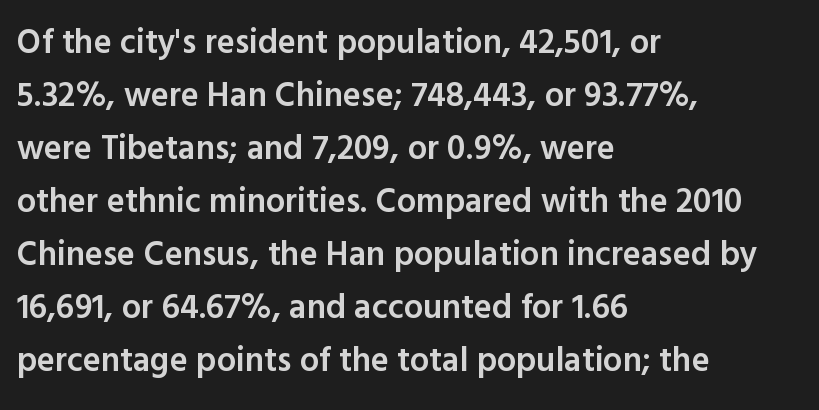
The image shows 34 px semibold sans-serif type, upright; set left-aligned, normal line spacing (1.56x), normal letter spacing, not underlined; a medium x-height.
